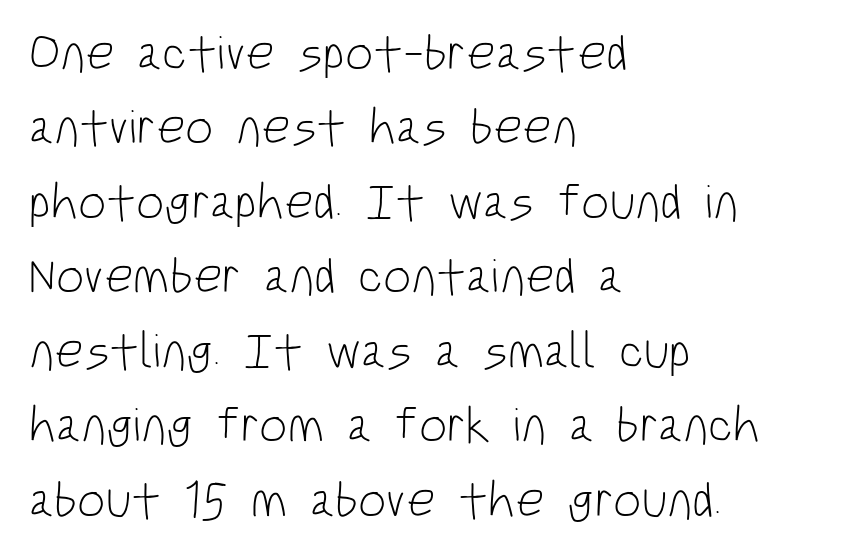
The image shows 50 px light, condensed sans-serif type, upright; set left-aligned, normal line spacing (1.49x), normal letter spacing, not underlined; low stroke contrast and a large x-height.
